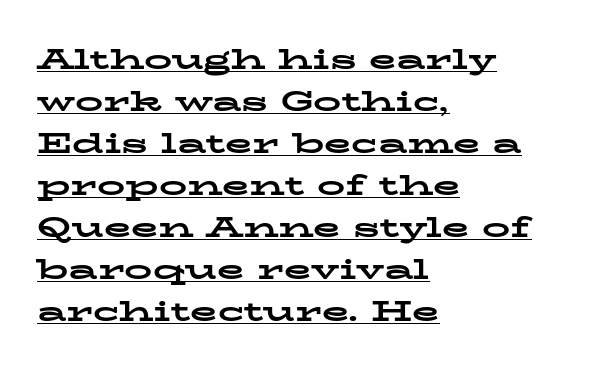
Q: Is the text bold? A: Yes.
Q: Is the text italic (slanted)? A: No, it is upright.
Q: Is the typeface a serif or a sans-serif typeface? A: Serif.
Q: Is the text underlined? A: Yes.
Q: How is the paragraph aligned? A: Left-aligned.
Q: Is the spacing between letters normal or unusually wide? A: Normal.
Q: Is the spacing between lines tight, normal or loose? A: Normal.
Q: Width (condensed, normal, or wide)? A: Wide.
Q: Stroke contrast? A: Low.
Q: x-height? A: Medium.
Q: Monospaced? A: No.
